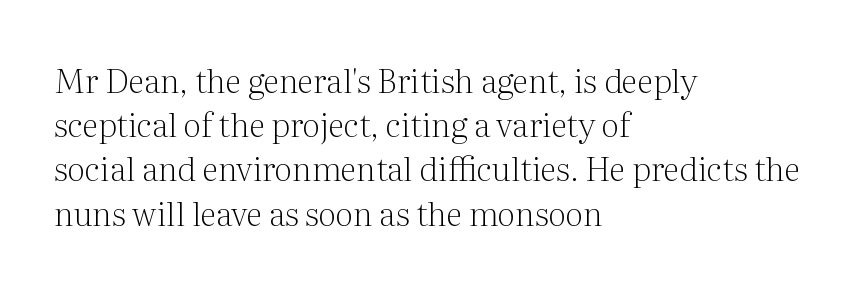
Each word holds together tightly as a unit, with standard inter-letter gaps. This sample uses a serif face. Ascenders rise straight up at ninety degrees. Character widths vary here, with narrow letters taking less room than wide ones. Regarding leading, the lines here are spaced in the standard way.
